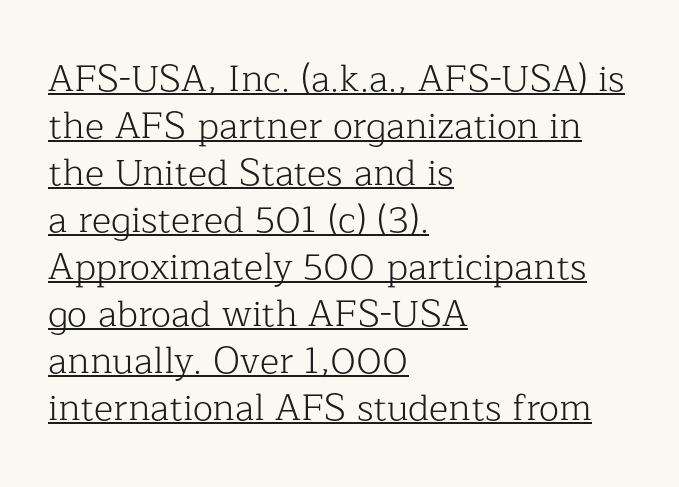
Vertical spacing — default. Each letter keeps its own natural width here, so spacing adapts to shape. What decoration does the sample have? An underline. You can tell from the footed stems that serif type was used. Bold? No — there's no thickening of the strokes. The lettering holds an erect, upright posture throughout.
